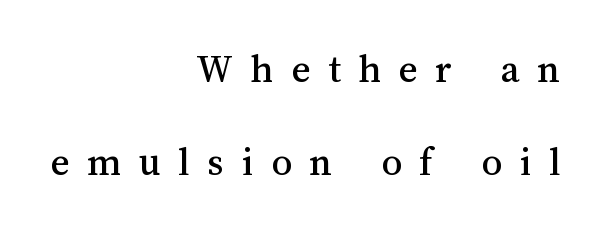
The image shows 41 px text type, upright; set right-aligned, loose line spacing (2.27x), unusually wide letter spacing (+0.43 em), not underlined; medium stroke contrast and a medium x-height.
